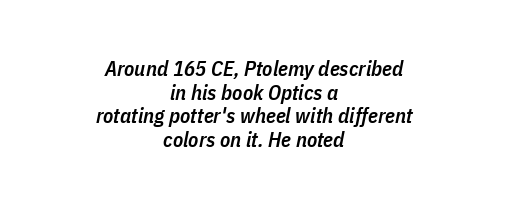
The image shows 21 px text type, italic (leaning right); set centered, tight line spacing (1.13x), normal letter spacing, not underlined.
